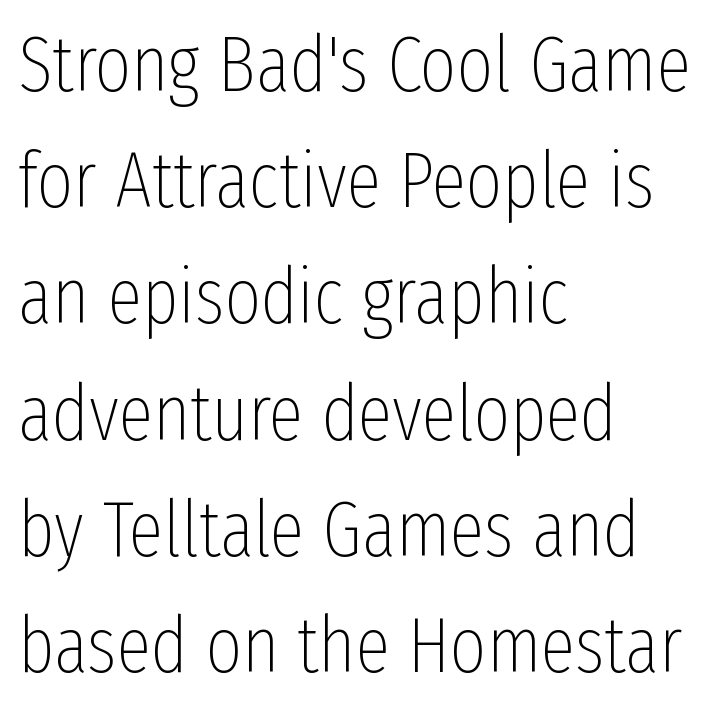
The image shows 78 px thin, condensed sans-serif type, upright; set left-aligned, normal line spacing (1.49x), normal letter spacing, not underlined; low stroke contrast and a medium x-height.
